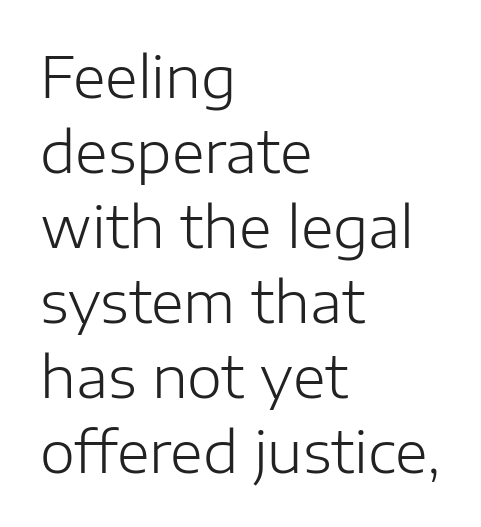
Q: Is the text bold? A: No.
Q: Is the text italic (slanted)? A: No, it is upright.
Q: Is the typeface a serif or a sans-serif typeface? A: Sans-serif.
Q: Is the text underlined? A: No.
Q: How is the paragraph aligned? A: Left-aligned.
Q: Is the spacing between letters normal or unusually wide? A: Normal.
Q: Is the spacing between lines tight, normal or loose? A: Normal.
Q: Width (condensed, normal, or wide)? A: Normal.
Q: Stroke contrast? A: Low.
Q: x-height? A: Medium.
Q: Monospaced? A: No.
